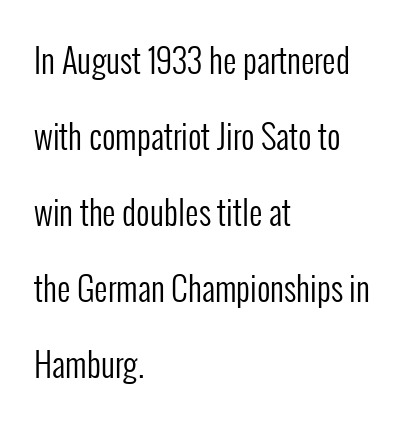
The image shows 33 px regular-weight, condensed sans-serif type, upright; set left-aligned, loose line spacing (2.3x), normal letter spacing, not underlined; low stroke contrast and a medium x-height.
